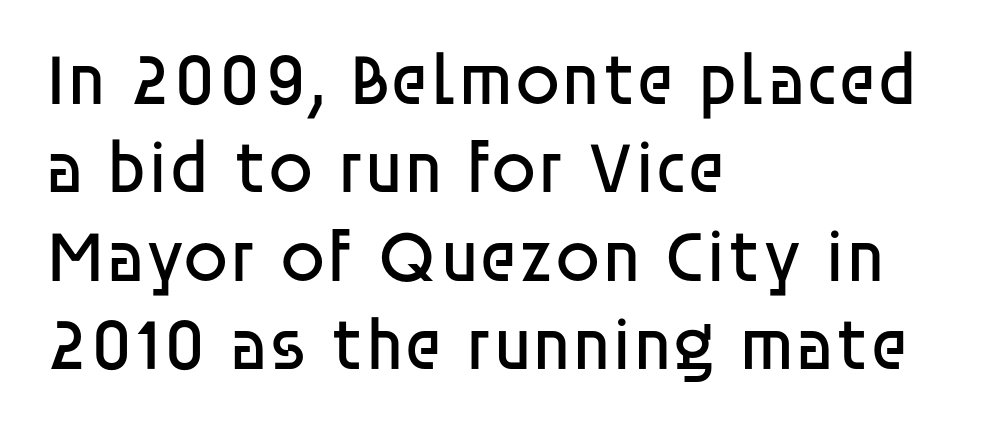
The image shows 73 px regular-weight sans-serif type, upright; set left-aligned, line spacing 1.21x, normal letter spacing, not underlined; low stroke contrast and a large x-height.
